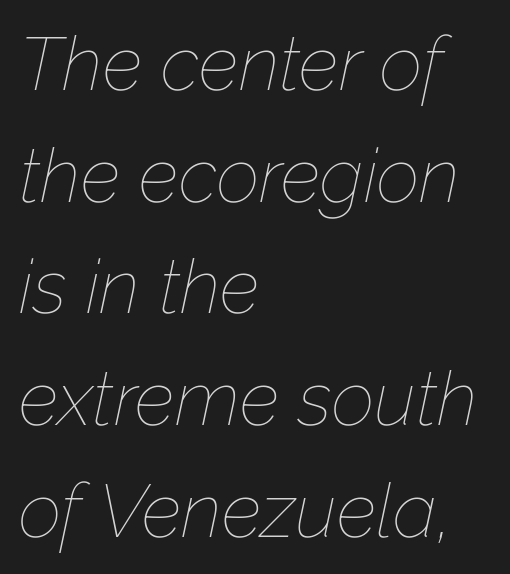
Q: Is the text bold? A: No.
Q: Is the text italic (slanted)? A: Yes, it leans right by about 12 degrees.
Q: Is the text underlined? A: No.
Q: How is the paragraph aligned? A: Left-aligned.
Q: Is the spacing between letters normal or unusually wide? A: Normal.
Q: Is the spacing between lines tight, normal or loose? A: Normal.
Q: Width (condensed, normal, or wide)? A: Normal.
Q: Stroke contrast? A: Low.
Q: x-height? A: Medium.
Q: Monospaced? A: No.
